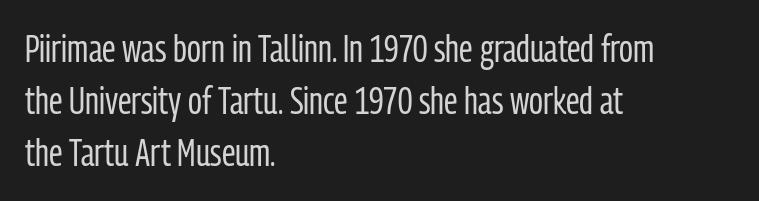
Every character sits straight up, as roman type does. There is no visible air inserted between adjacent glyphs. Stroke mass is kept to a normal reading level or below. Quick note: interline space is typical. The letters carry no serifs — their stems end cleanly without finishing strokes.
